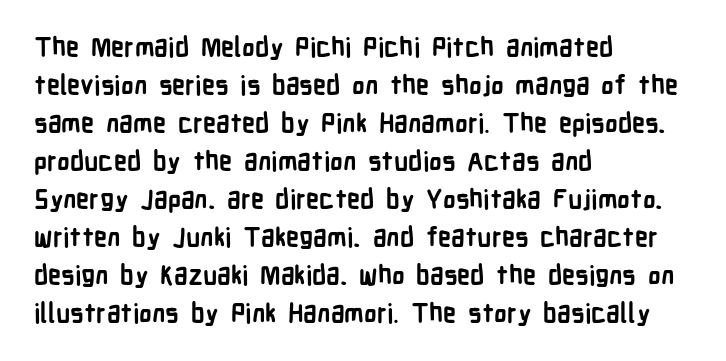
Q: Is the text bold? A: Yes.
Q: Is the text italic (slanted)? A: No, it is upright.
Q: Is the text underlined? A: No.
Q: How is the paragraph aligned? A: Left-aligned.
Q: Is the spacing between letters normal or unusually wide? A: Normal.
Q: Is the spacing between lines tight, normal or loose? A: Normal.
